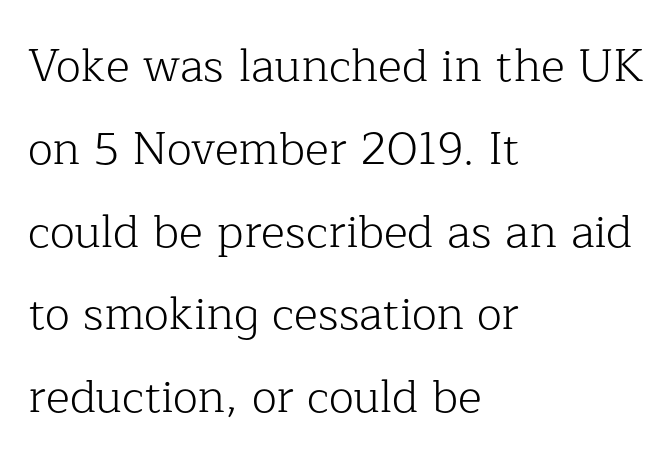
Is this a fixed-width face? No — the glyphs have proportional, varying widths. Underlining? Definitely not there. Letterform terminals end in serifs throughout the passage. Inter-character spacing is left at the font's built-in metrics. Which margin do the lines hug? The left one — the right edge is uneven. Notice how the stems are strictly vertical — no italics here.
